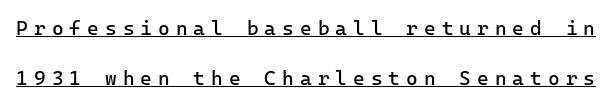
Is there any slant? The stems are plumb. Glyph-to-glyph distance is far greater than everyday printed text. No chunkiness to these letters — they're not bold. Notice how a bar underscores the lettering throughout.
